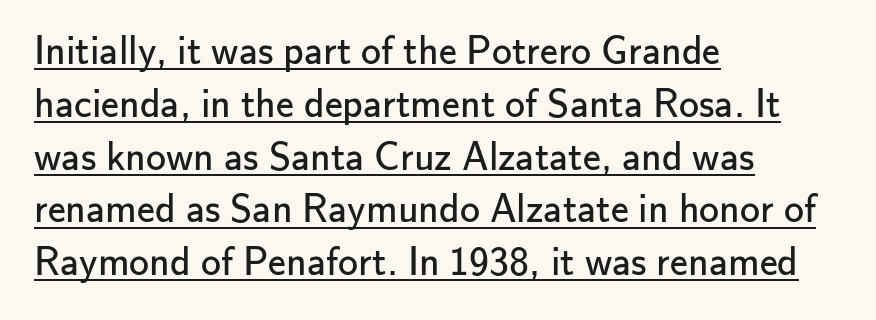
Q: Is the text bold? A: No.
Q: Is the text italic (slanted)? A: No, it is upright.
Q: Is the typeface a serif or a sans-serif typeface? A: Sans-serif.
Q: Is the text underlined? A: Yes.
Q: How is the paragraph aligned? A: Left-aligned.
Q: Is the spacing between letters normal or unusually wide? A: Normal.
Q: Is the spacing between lines tight, normal or loose? A: Normal.
Q: Width (condensed, normal, or wide)? A: Normal.
Q: Stroke contrast? A: Low.
Q: x-height? A: Small.
Q: Monospaced? A: No.
